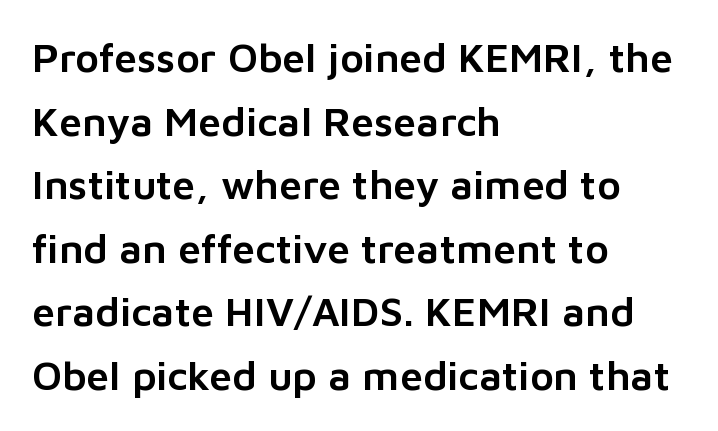
Q: Is the text italic (slanted)? A: No, it is upright.
Q: Is the typeface a serif or a sans-serif typeface? A: Sans-serif.
Q: Is the text underlined? A: No.
Q: How is the paragraph aligned? A: Left-aligned.
Q: Is the spacing between letters normal or unusually wide? A: Normal.
Q: Is the spacing between lines tight, normal or loose? A: Normal.
Q: Width (condensed, normal, or wide)? A: Normal.
Q: Stroke contrast? A: Low.
Q: x-height? A: Medium.
Q: Monospaced? A: No.
